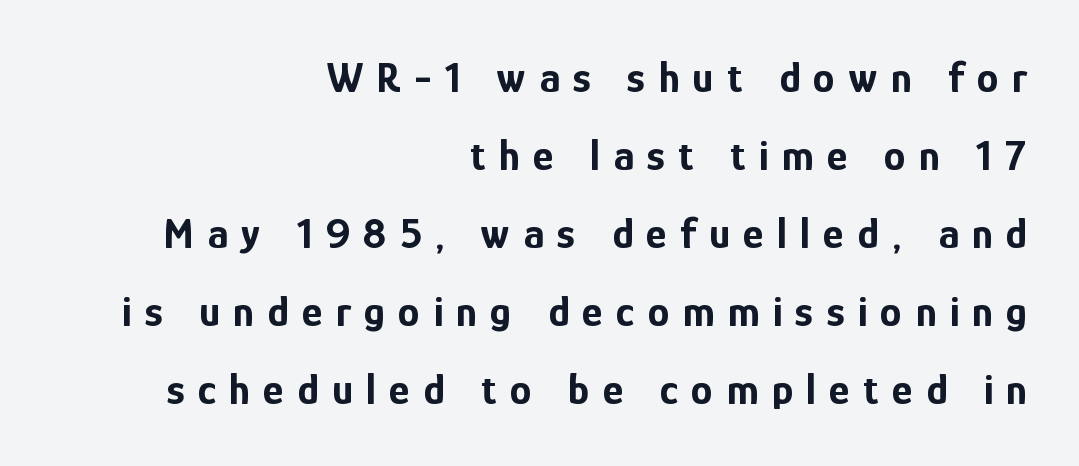
These lines stack with their right ends in a neat column. The typography opts for an upright posture over an oblique one. Check where the strokes stop: nothing finishes them off — pure sans. Look at the tracking — it's clearly loosened, letters drifting apart.
